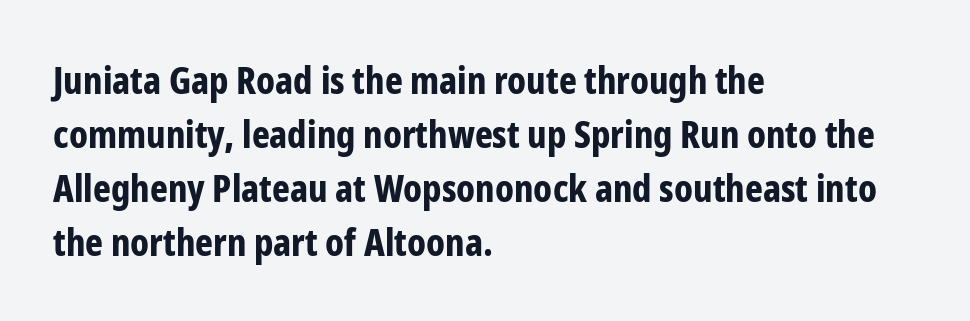
{"serif": "no", "italic": "no", "bold": "yes", "weight": "bold", "width": "condensed", "stroke_contrast": "low", "x_height": "medium", "monospaced": "no", "underline": "no", "align": "left", "line_spacing": "normal", "line_spacing_ratio": 1.42, "letter_spacing": "normal", "letter_spacing_em": 0.0, "glyph_px": 38}
